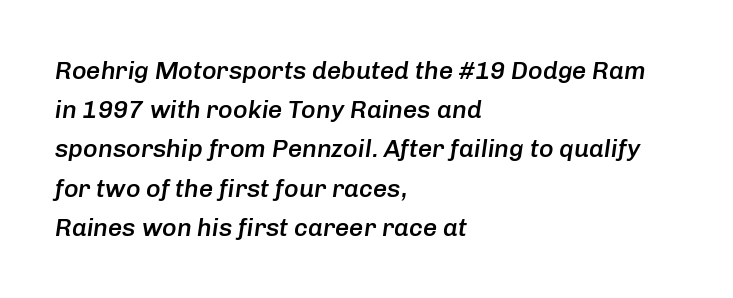
The characters look somewhat weighty, a semibold short of true bold. Designer's note — italics engaged. Short and long lines alike share a common starting point at left. The glyphs are unaccompanied by any horizontal stroke below them. Look at the tracking — it's just the regular setting, nothing added.
